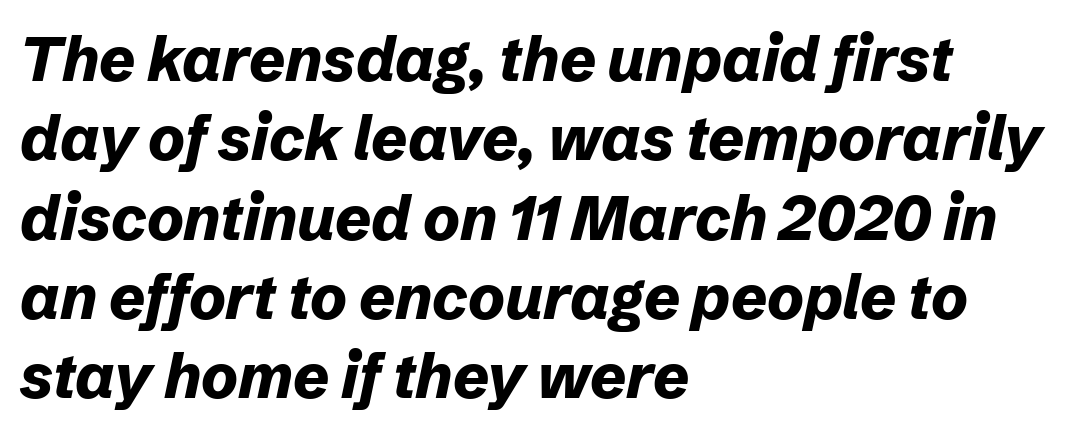
The image shows 62 px bold type, italic (leaning right); set left-aligned, normal line spacing (1.28x), normal letter spacing, not underlined; low stroke contrast and a medium x-height.
